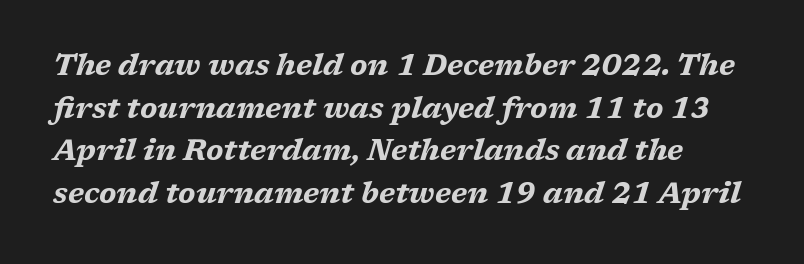
Q: Is the text bold? A: Yes.
Q: Is the text italic (slanted)? A: Yes, it leans right by about 17 degrees.
Q: Is the text underlined? A: No.
Q: Is the spacing between letters normal or unusually wide? A: Normal.
Q: Is the spacing between lines tight, normal or loose? A: Normal.
Q: Width (condensed, normal, or wide)? A: Wide.
Q: Stroke contrast? A: Medium.
Q: x-height? A: Medium.
Q: Monospaced? A: No.
